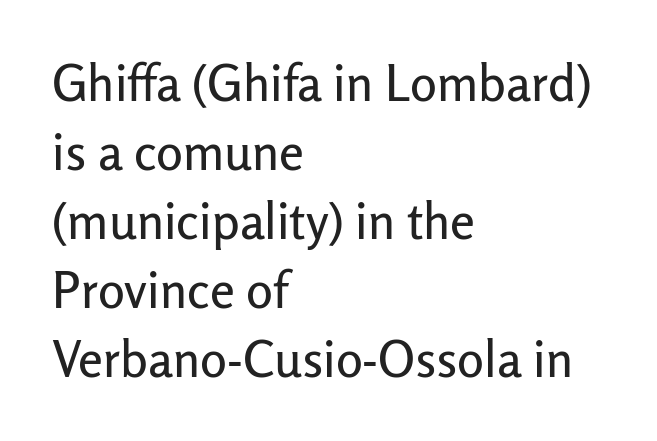
The image shows 50 px sans-serif type, upright; set left-aligned, normal line spacing (1.38x), normal letter spacing, not underlined; low stroke contrast and a medium x-height.
